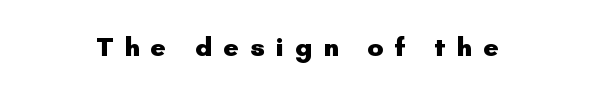
The image shows 27 px bold type, upright; set unusually wide letter spacing (+0.4 em), not underlined.
